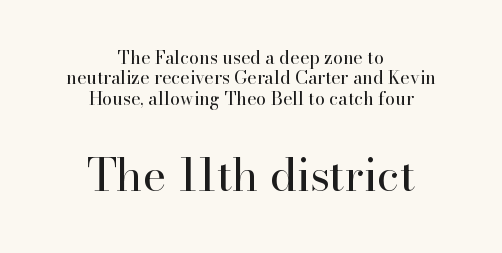
Q: Is the text bold? A: No.
Q: Is the text italic (slanted)? A: No, it is upright.
Q: Is the typeface a serif or a sans-serif typeface? A: Serif.
Q: Is the text underlined? A: No.
Q: How is the paragraph aligned? A: Centered.
Q: Is the spacing between letters normal or unusually wide? A: Normal.
Q: Is the spacing between lines tight, normal or loose? A: Tight.
Q: Which block of text is set in a larger size, the first (top) or the second (bottom)? A: The second (bottom) one.
Q: Width (condensed, normal, or wide)? A: Normal.
Q: Stroke contrast? A: High.
Q: x-height? A: Small.
Q: Monospaced? A: No.
